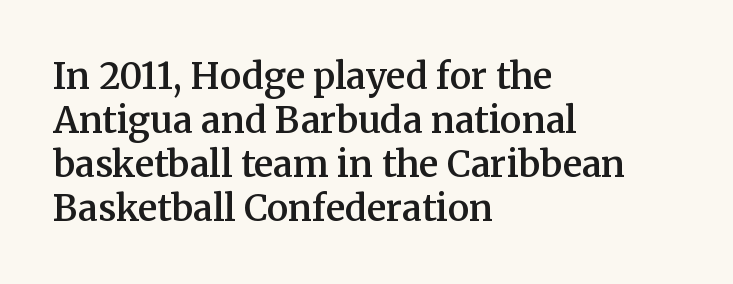
Q: Is the text bold? A: Semi-bold.
Q: Is the text italic (slanted)? A: No, it is upright.
Q: Is the typeface a serif or a sans-serif typeface? A: Serif.
Q: Is the text underlined? A: No.
Q: How is the paragraph aligned? A: Left-aligned.
Q: Is the spacing between letters normal or unusually wide? A: Normal.
Q: Width (condensed, normal, or wide)? A: Normal.
Q: Stroke contrast? A: Medium.
Q: x-height? A: Medium.
Q: Monospaced? A: No.
